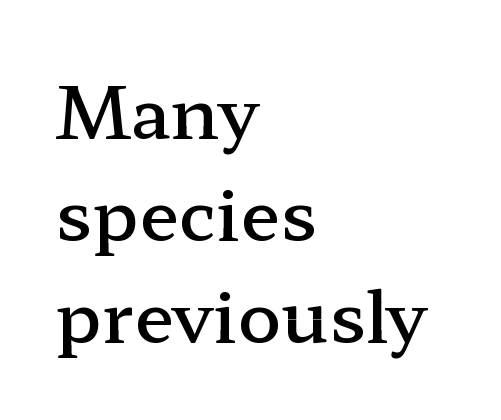
Q: Is the text bold? A: Semi-bold.
Q: Is the text italic (slanted)? A: No, it is upright.
Q: Is the typeface a serif or a sans-serif typeface? A: Serif.
Q: Is the text underlined? A: No.
Q: How is the paragraph aligned? A: Left-aligned.
Q: Is the spacing between letters normal or unusually wide? A: Normal.
Q: Is the spacing between lines tight, normal or loose? A: Normal.
Q: Width (condensed, normal, or wide)? A: Wide.
Q: Stroke contrast? A: Low.
Q: x-height? A: Medium.
Q: Monospaced? A: No.
